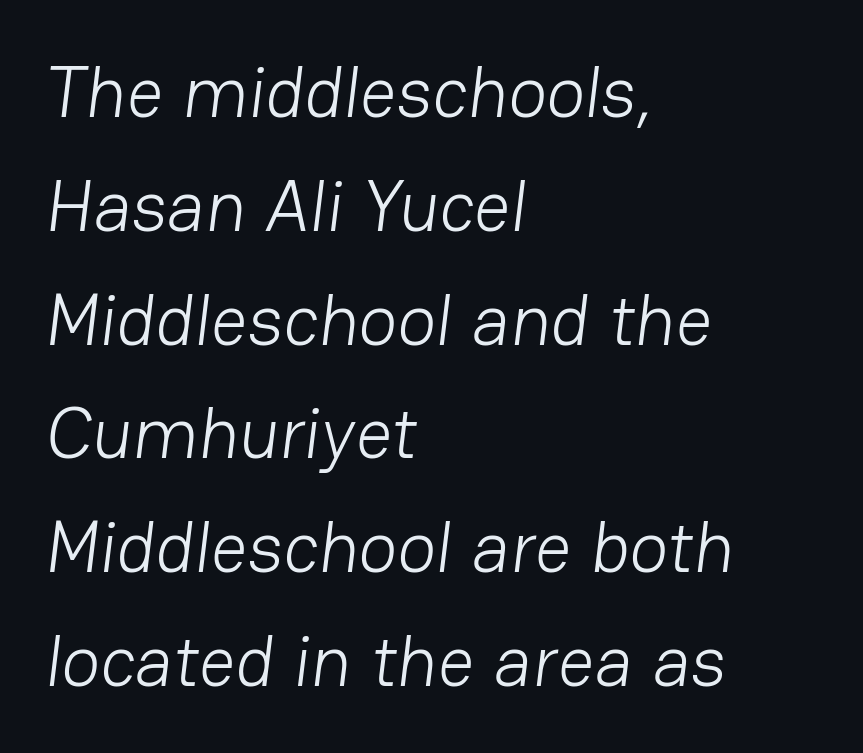
Q: Is the text bold? A: No.
Q: Is the typeface a serif or a sans-serif typeface? A: Sans-serif.
Q: Is the text underlined? A: No.
Q: How is the paragraph aligned? A: Left-aligned.
Q: Is the spacing between letters normal or unusually wide? A: Normal.
Q: Is the spacing between lines tight, normal or loose? A: Normal.
Q: Width (condensed, normal, or wide)? A: Normal.
Q: Stroke contrast? A: Low.
Q: x-height? A: Medium.
Q: Monospaced? A: No.
